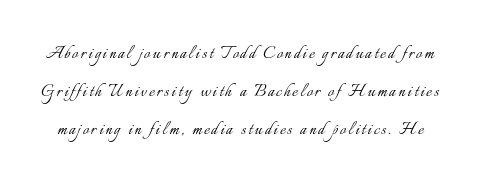
The image shows 21 px text type; set line spacing 1.81x, not underlined.
